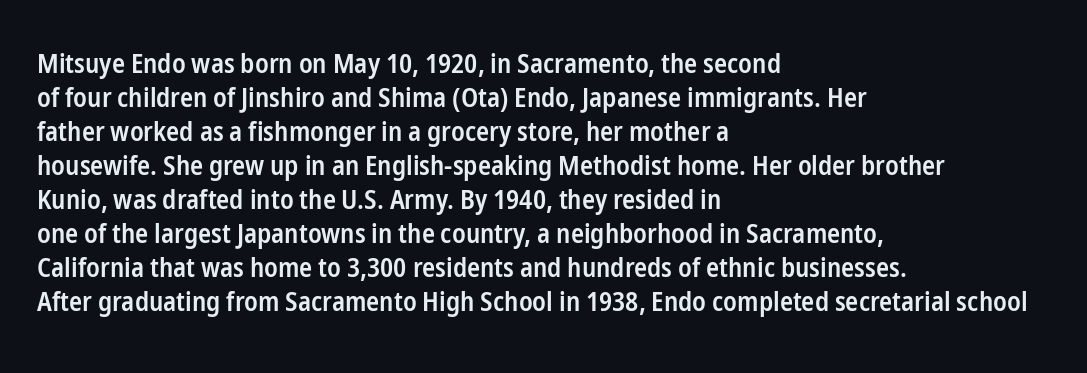
Q: Is the text bold? A: Semi-bold.
Q: Is the text italic (slanted)? A: No, it is upright.
Q: Is the text underlined? A: No.
Q: How is the paragraph aligned? A: Left-aligned.
Q: Is the spacing between letters normal or unusually wide? A: Normal.
Q: Is the spacing between lines tight, normal or loose? A: Normal.
